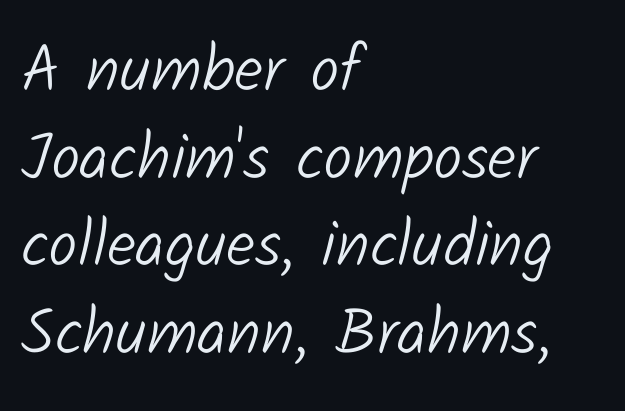
Q: Is the text bold? A: No.
Q: Is the typeface a serif or a sans-serif typeface? A: Sans-serif.
Q: Is the text underlined? A: No.
Q: How is the paragraph aligned? A: Left-aligned.
Q: Is the spacing between letters normal or unusually wide? A: Normal.
Q: Is the spacing between lines tight, normal or loose? A: Normal.
Q: Width (condensed, normal, or wide)? A: Normal.
Q: Stroke contrast? A: Low.
Q: x-height? A: Medium.
Q: Monospaced? A: No.
